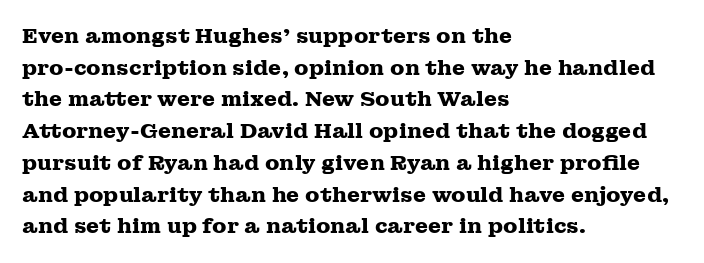
Q: Is the text bold? A: Yes.
Q: Is the text italic (slanted)? A: No, it is upright.
Q: Is the text underlined? A: No.
Q: How is the paragraph aligned? A: Left-aligned.
Q: Is the spacing between letters normal or unusually wide? A: Normal.
Q: Is the spacing between lines tight, normal or loose? A: Normal.
